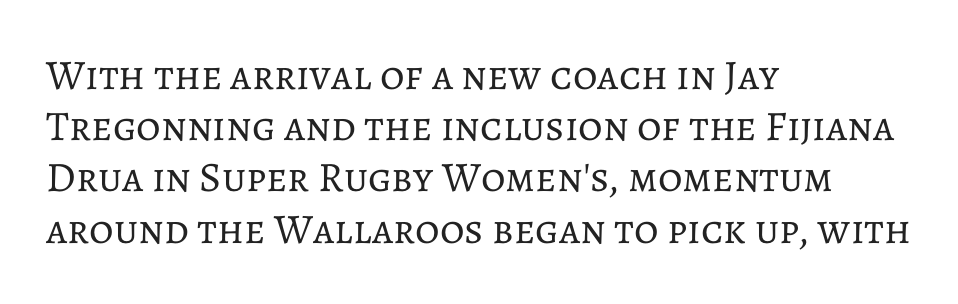
The image shows 42 px regular-weight type, upright; set left-aligned, line spacing 1.22x, normal letter spacing, not underlined; low stroke contrast and a medium x-height.
